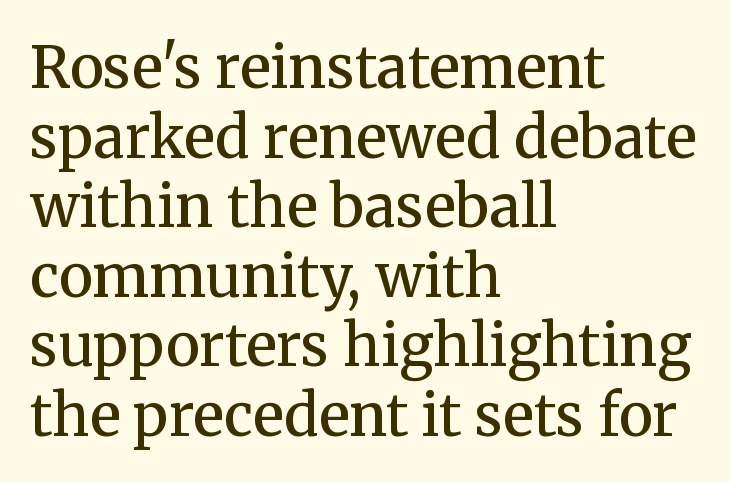
Q: Is the text bold? A: Semi-bold.
Q: Is the text italic (slanted)? A: No, it is upright.
Q: Is the typeface a serif or a sans-serif typeface? A: Serif.
Q: Is the text underlined? A: No.
Q: How is the paragraph aligned? A: Left-aligned.
Q: Is the spacing between letters normal or unusually wide? A: Normal.
Q: Width (condensed, normal, or wide)? A: Normal.
Q: Stroke contrast? A: Medium.
Q: x-height? A: Medium.
Q: Monospaced? A: No.
